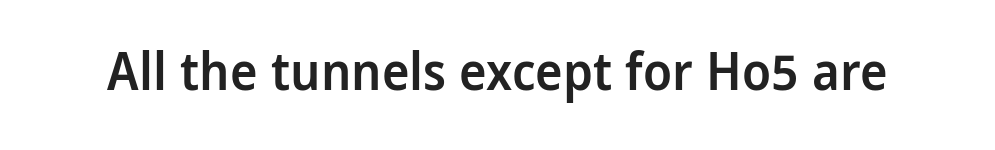
{"serif": "no", "italic": "no", "bold": "semi", "weight": "semibold", "width": "condensed", "stroke_contrast": "low", "x_height": "large", "monospaced": "no", "underline": "no", "letter_spacing": "normal", "letter_spacing_em": 0.0, "glyph_px": 52}
